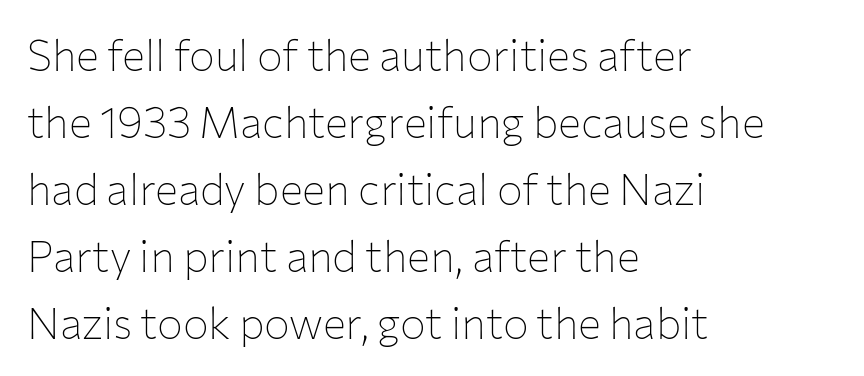
{"serif": "no", "italic": "no", "bold": "no", "weight": "thin", "width": "normal", "stroke_contrast": "low", "x_height": "medium", "monospaced": "no", "underline": "no", "align": "left", "line_spacing": "normal", "line_spacing_ratio": 1.56, "letter_spacing": "normal", "letter_spacing_em": 0.0, "glyph_px": 43}
